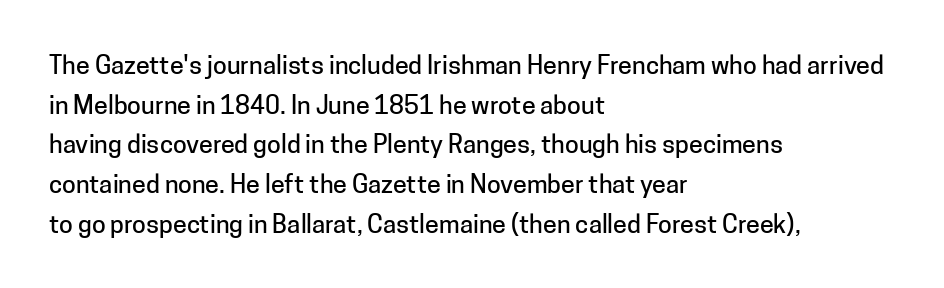
The image shows 25 px text type, upright; set left-aligned, normal line spacing (1.59x), normal letter spacing, not underlined.
